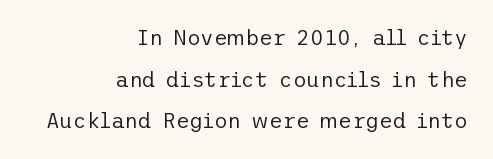
{"italic": "no", "bold": "no", "underline": "no", "align": "right", "line_spacing": "loose", "line_spacing_ratio": 1.98, "letter_spacing": "normal", "letter_spacing_em": 0.0, "glyph_px": 21}
